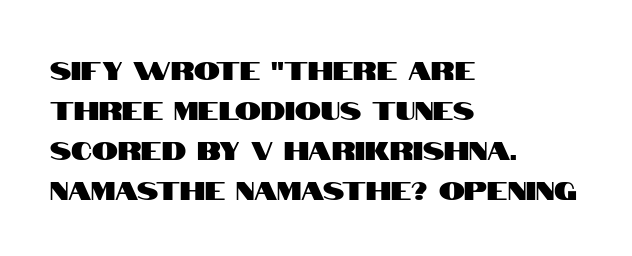
The image shows 26 px text type, upright; set left-aligned, normal line spacing (1.54x), normal letter spacing, not underlined.
